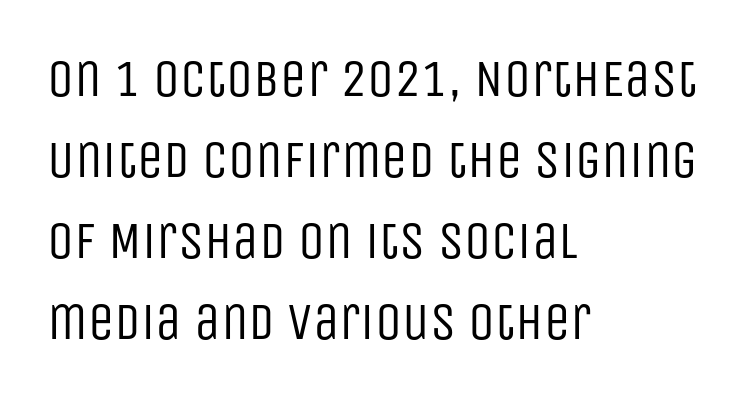
{"serif": "no", "italic": "no", "bold": "no", "weight": "regular", "width": "condensed", "stroke_contrast": "low", "x_height": "large", "monospaced": "no", "underline": "no", "align": "left", "line_spacing": "normal", "line_spacing_ratio": 1.53, "letter_spacing": "normal", "letter_spacing_em": 0.0, "glyph_px": 53}
